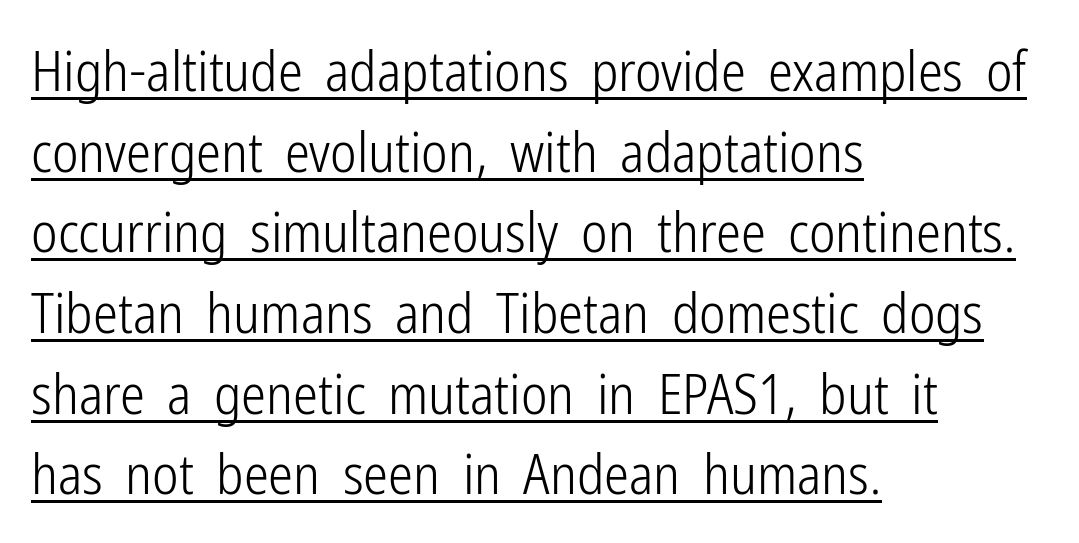
{"serif": "no", "italic": "no", "bold": "no", "weight": "light", "width": "condensed", "stroke_contrast": "low", "x_height": "medium", "monospaced": "no", "underline": "yes", "align": "left", "line_spacing": "normal", "line_spacing_ratio": 1.44, "letter_spacing": "normal", "letter_spacing_em": 0.0, "glyph_px": 56}
